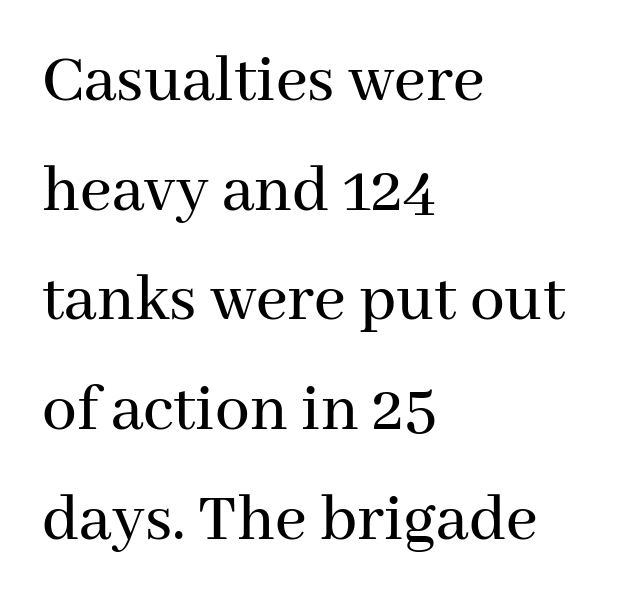
Q: Is the text italic (slanted)? A: No, it is upright.
Q: Is the typeface a serif or a sans-serif typeface? A: Serif.
Q: Is the text underlined? A: No.
Q: How is the paragraph aligned? A: Left-aligned.
Q: Is the spacing between letters normal or unusually wide? A: Normal.
Q: Is the spacing between lines tight, normal or loose? A: Normal.
Q: Width (condensed, normal, or wide)? A: Normal.
Q: Stroke contrast? A: Medium.
Q: x-height? A: Medium.
Q: Monospaced? A: No.
